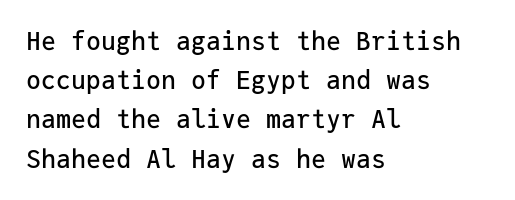
The foot of each line stays bare and open. Upright lettering throughout. Characters follow at the spacing the type designer built in. Line spacing here is normal.
